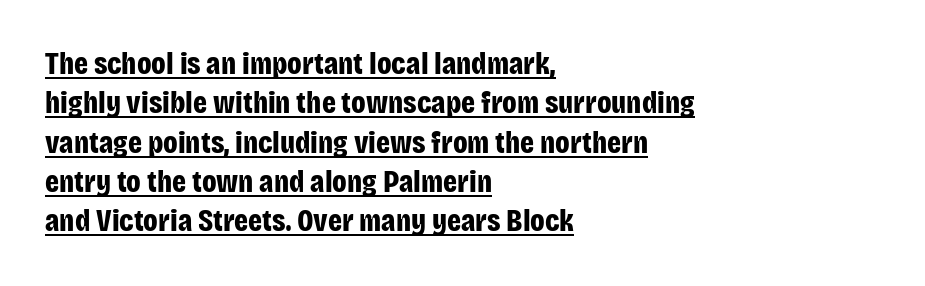
The image shows 31 px bold, condensed sans-serif type, upright; set left-aligned, normal line spacing (1.27x), normal letter spacing, underlined; low stroke contrast and a large x-height.
